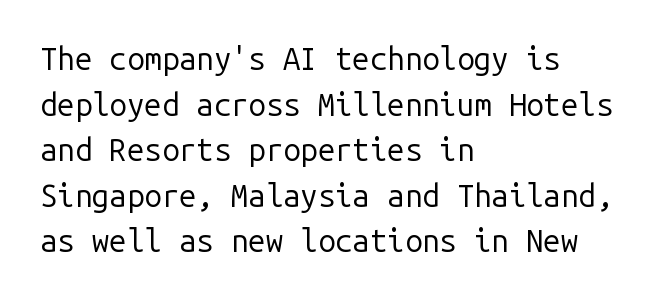
The image shows 31 px regular-weight sans-serif type, upright, monospaced; set left-aligned, normal line spacing (1.47x), normal letter spacing, not underlined; low stroke contrast and a medium x-height.
